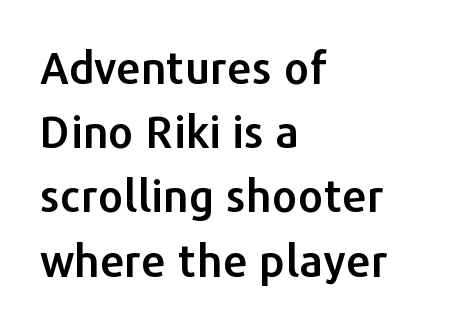
Q: Is the text italic (slanted)? A: No, it is upright.
Q: Is the typeface a serif or a sans-serif typeface? A: Sans-serif.
Q: Is the text underlined? A: No.
Q: How is the paragraph aligned? A: Left-aligned.
Q: Is the spacing between letters normal or unusually wide? A: Normal.
Q: Is the spacing between lines tight, normal or loose? A: Normal.
Q: Width (condensed, normal, or wide)? A: Normal.
Q: Stroke contrast? A: Low.
Q: x-height? A: Medium.
Q: Monospaced? A: No.
